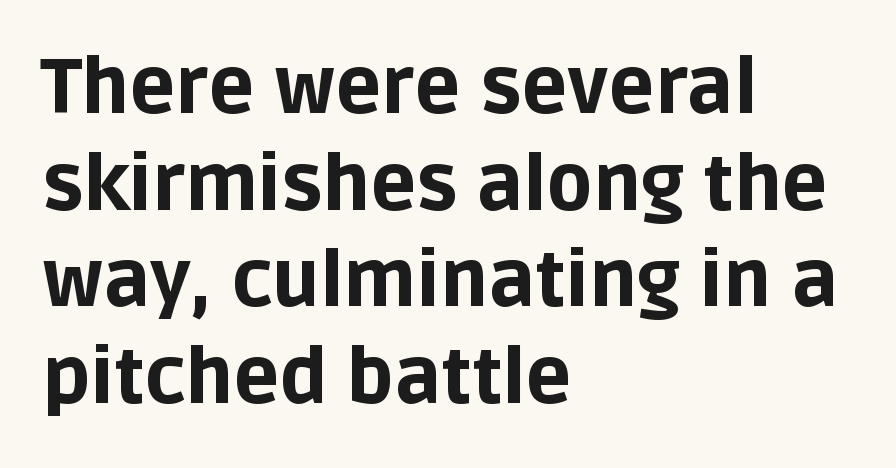
The image shows 76 px bold sans-serif type, upright; set left-aligned, normal line spacing (1.27x), normal letter spacing, not underlined; low stroke contrast and a large x-height.
